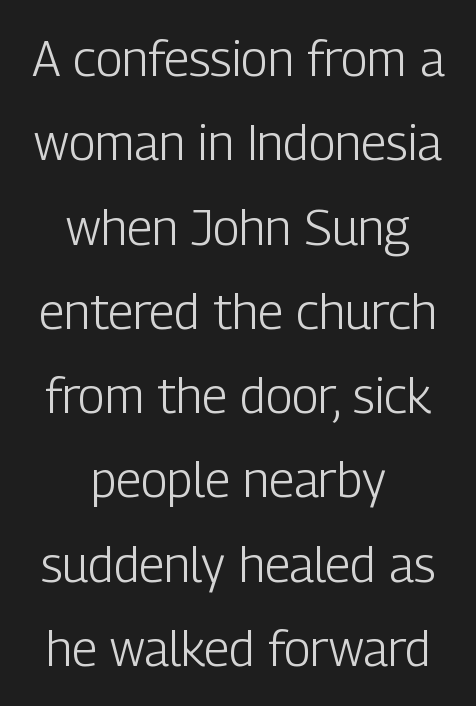
The image shows 49 px light, condensed sans-serif type, upright; set centered, line spacing 1.72x, normal letter spacing, not underlined; low stroke contrast and a medium x-height.
